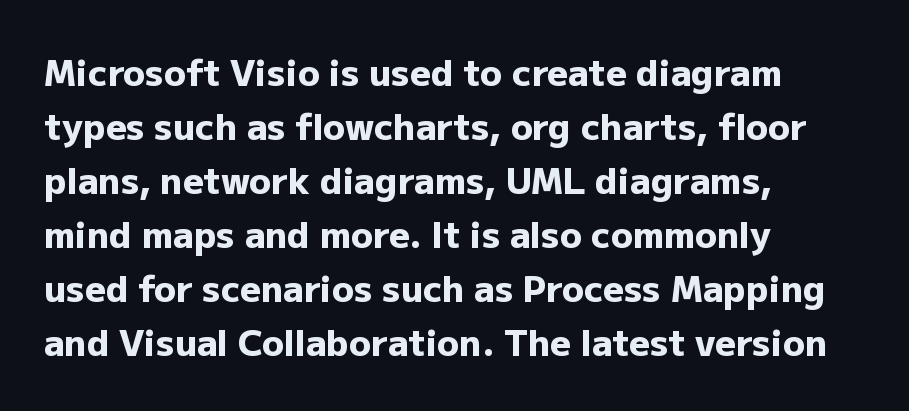
Q: Is the text bold? A: Yes.
Q: Is the text italic (slanted)? A: No, it is upright.
Q: Is the typeface a serif or a sans-serif typeface? A: Sans-serif.
Q: Is the text underlined? A: No.
Q: How is the paragraph aligned? A: Left-aligned.
Q: Is the spacing between letters normal or unusually wide? A: Normal.
Q: Is the spacing between lines tight, normal or loose? A: Normal.
Q: Width (condensed, normal, or wide)? A: Normal.
Q: Stroke contrast? A: Low.
Q: x-height? A: Medium.
Q: Monospaced? A: No.
